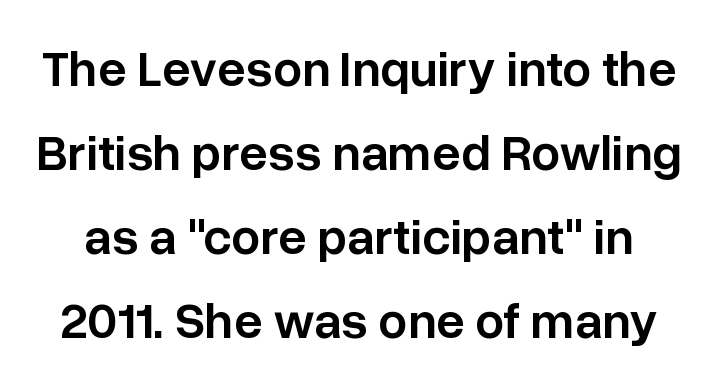
The image shows 51 px semibold sans-serif type, upright; set normal line spacing (1.65x), normal letter spacing, not underlined; low stroke contrast and a medium x-height.
